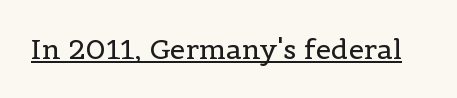
Q: Is the text bold? A: No.
Q: Is the text italic (slanted)? A: No, it is upright.
Q: Is the typeface a serif or a sans-serif typeface? A: Serif.
Q: Is the text underlined? A: Yes.
Q: Is the spacing between letters normal or unusually wide? A: Normal.
Q: Width (condensed, normal, or wide)? A: Normal.
Q: x-height? A: Medium.
Q: Monospaced? A: No.
